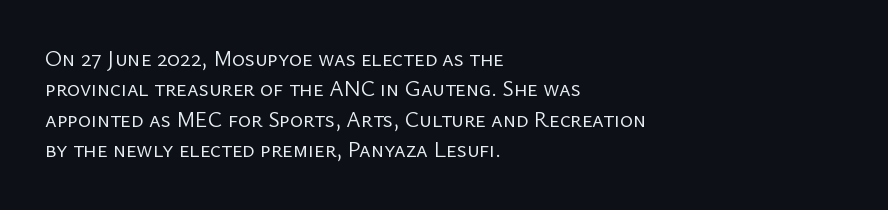
The image shows 22 px text type, upright; set left-aligned, normal line spacing (1.38x), normal letter spacing, not underlined.
